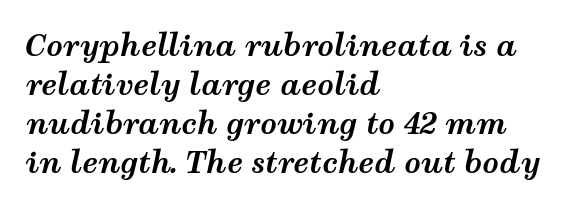
{"italic": "yes", "lean": "right", "slant_degrees": 12, "bold": "yes", "weight": "bold", "width": "wide", "stroke_contrast": "medium", "x_height": "medium", "monospaced": "no", "underline": "no", "align": "left", "line_spacing": "normal", "line_spacing_ratio": 1.35, "letter_spacing": "normal", "letter_spacing_em": 0.0, "glyph_px": 29}
